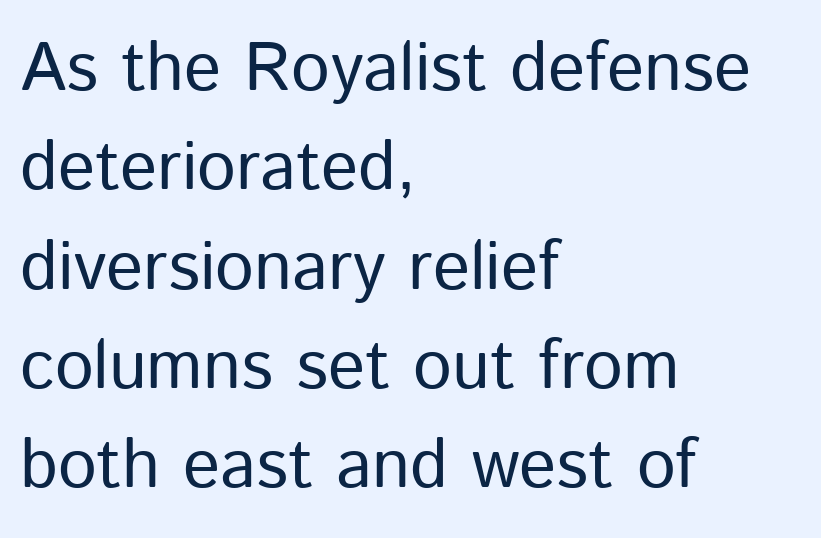
The zone under the glyphs is completely vacant. A quiet, ordinary-to-light weight characterises the typeface. The lines are quadded left. How are the letters spaced? Ordinarily, with no added tracking.
